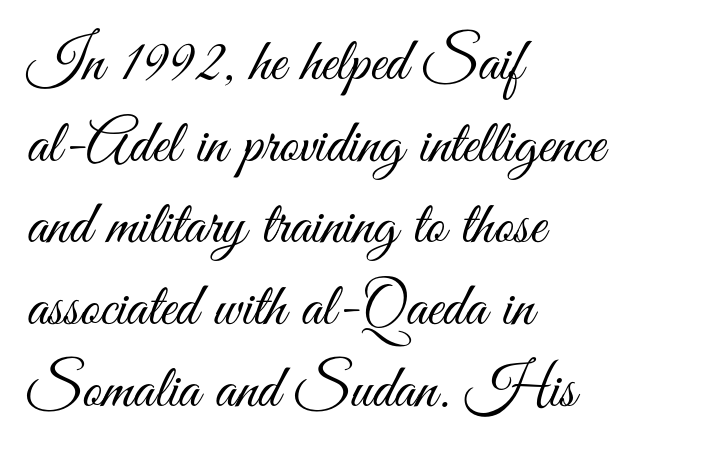
{"serif": "no", "bold": "no", "weight": "light", "width": "condensed", "stroke_contrast": "medium", "x_height": "small", "monospaced": "no", "underline": "no", "align": "left", "line_spacing": "normal", "line_spacing_ratio": 1.34, "letter_spacing": "normal", "letter_spacing_em": 0.0, "glyph_px": 61}
